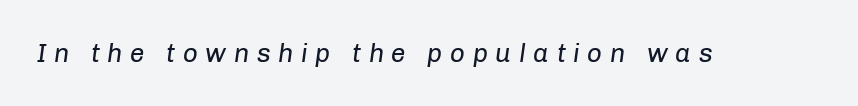
A typesetter would call this heavily tracked-out type. The strip under each line holds only bare page. There's an unmistakable incline to the writing here. Stem width sits at or under what a default text font uses.
